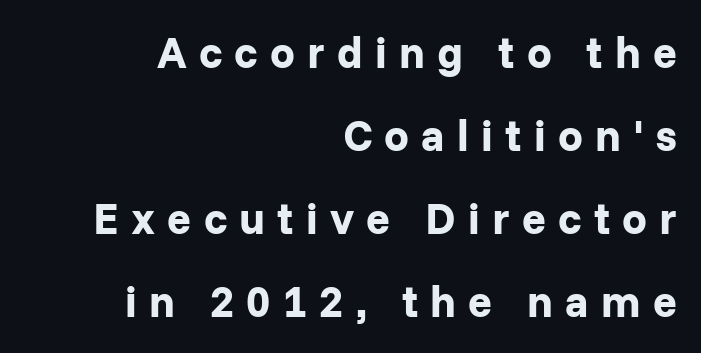
The image shows 44 px bold sans-serif type, upright; set right-aligned, line spacing 1.89x, unusually wide letter spacing (+0.28 em), not underlined; low stroke contrast and a medium x-height.
